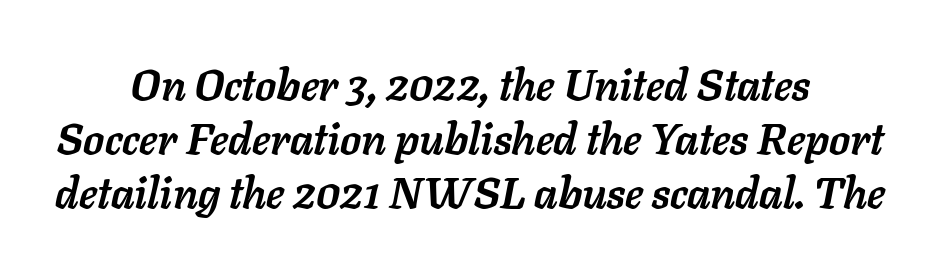
Q: Is the text bold? A: Yes.
Q: Is the text italic (slanted)? A: Yes, it leans right by about 11 degrees.
Q: Is the text underlined? A: No.
Q: How is the paragraph aligned? A: Centered.
Q: Is the spacing between letters normal or unusually wide? A: Normal.
Q: Is the spacing between lines tight, normal or loose? A: Normal.
Q: Width (condensed, normal, or wide)? A: Normal.
Q: Stroke contrast? A: Low.
Q: x-height? A: Medium.
Q: Monospaced? A: No.
